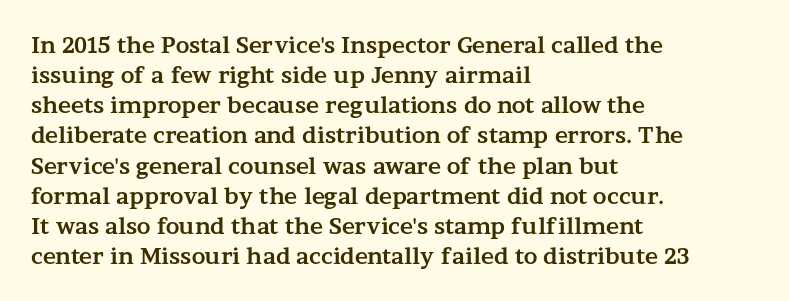
The image shows 22 px bold type, upright; set left-aligned, normal line spacing (1.37x), normal letter spacing, not underlined.
